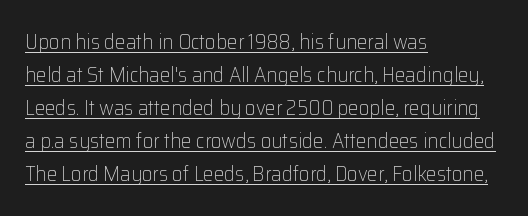
Vertical stems look standard width or narrower in stroke. The axis of the letterforms is exactly vertical. Is there an underline? Yes — a line sits under the letters. The space between consecutive lines is moderate. These lines keep a tight, regular rhythm from letter to letter.
